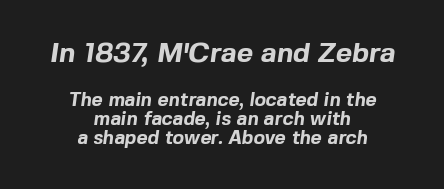
{"serif": "no", "bold": "yes", "weight": "bold", "width": "normal", "x_height": "medium", "monospaced": "no", "underline": "no", "align": "center", "line_spacing": "tight", "line_spacing_ratio": 0.99, "letter_spacing": "normal", "letter_spacing_em": 0.0, "larger_block": "first", "size_ratio": 1.47, "glyph_px": 28}
